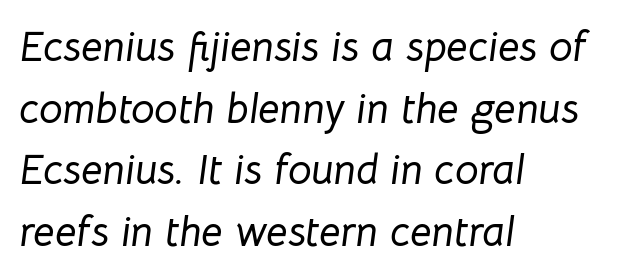
The paragraph shown leans on its left margin. Quick note: italic. Type without underlining. The face used here is proportionally spaced, like ordinary book or web type.
